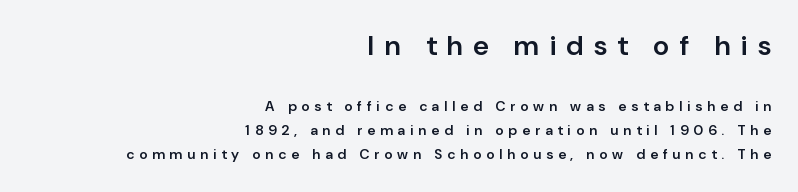
{"serif": "no", "italic": "no", "bold": "semi", "weight": "semibold", "width": "normal", "stroke_contrast": "low", "x_height": "medium", "monospaced": "no", "underline": "no", "align": "right", "line_spacing_ratio": 1.71, "letter_spacing": "wide", "letter_spacing_em": 0.36, "larger_block": "first", "size_ratio": 2.0, "glyph_px": 28}
